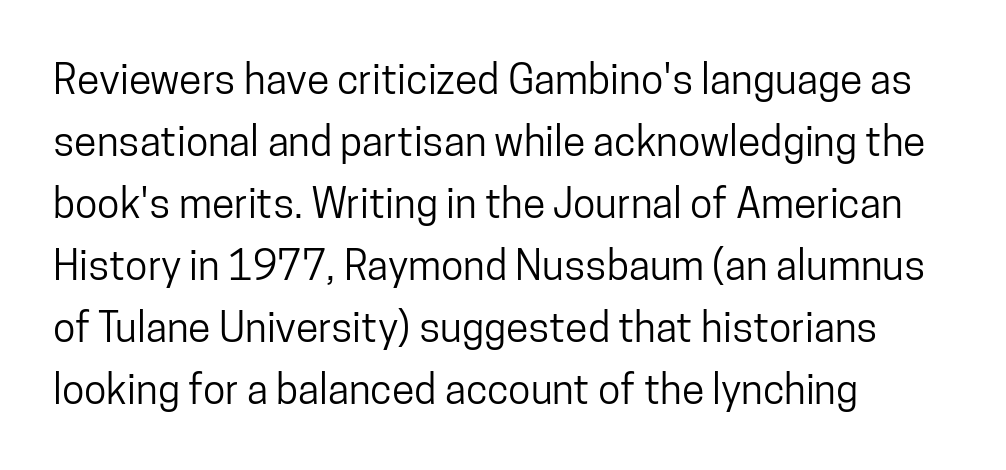
Tracking here is standard; glyphs follow each other at the usual distance. Look at the bottom of the vertical strokes: they stop flat, with no serifs. Every row of glyphs begins at an identical x-position on the left. The lines sit at an ordinary, default distance from one another.
